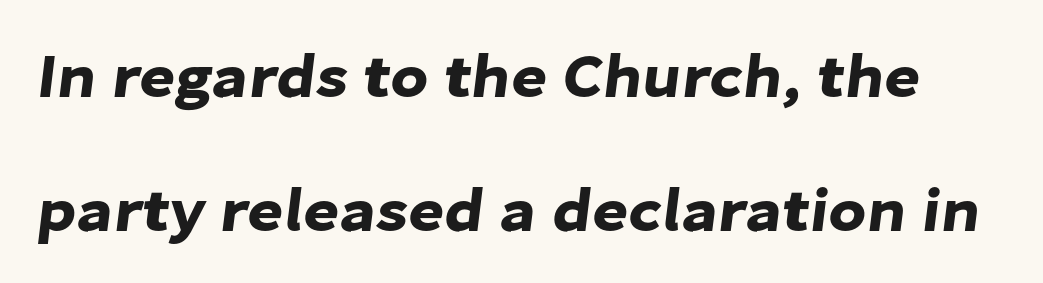
The image shows 62 px sans-serif type; set loose line spacing (2.16x), normal letter spacing, not underlined; low stroke contrast and a medium x-height.
